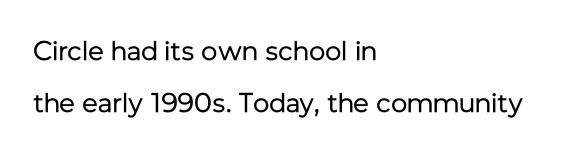
The image shows 27 px text type, upright; set left-aligned, loose line spacing (1.94x), normal letter spacing, not underlined.
